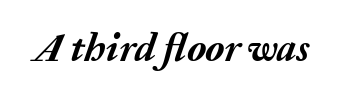
Q: Is the text bold? A: Yes.
Q: Is the text italic (slanted)? A: Yes, it leans right by about 20 degrees.
Q: Is the text underlined? A: No.
Q: Is the spacing between letters normal or unusually wide? A: Normal.
Q: Width (condensed, normal, or wide)? A: Normal.
Q: Stroke contrast? A: Medium.
Q: x-height? A: Medium.
Q: Monospaced? A: No.
